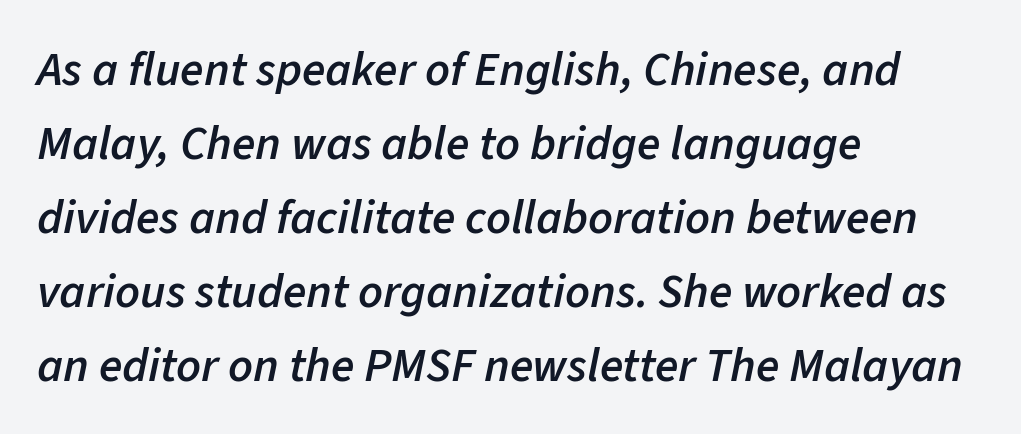
Q: Is the text bold? A: Semi-bold.
Q: Is the text italic (slanted)? A: Yes, it leans right by about 11 degrees.
Q: Is the text underlined? A: No.
Q: How is the paragraph aligned? A: Left-aligned.
Q: Is the spacing between letters normal or unusually wide? A: Normal.
Q: Is the spacing between lines tight, normal or loose? A: Normal.
Q: Width (condensed, normal, or wide)? A: Normal.
Q: Stroke contrast? A: Low.
Q: x-height? A: Medium.
Q: Monospaced? A: No.
